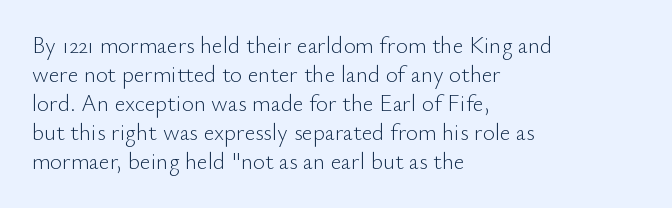
A typesetter would call this zero additional tracking. If you drew a line through each stem, it would be perfectly vertical. This block has exactly the height ordinary leading produces. Teacher's note: observe the even left margin — that is flush-left alignment. The area under the type is left untouched. This is not heavy type; no bold has been used.
